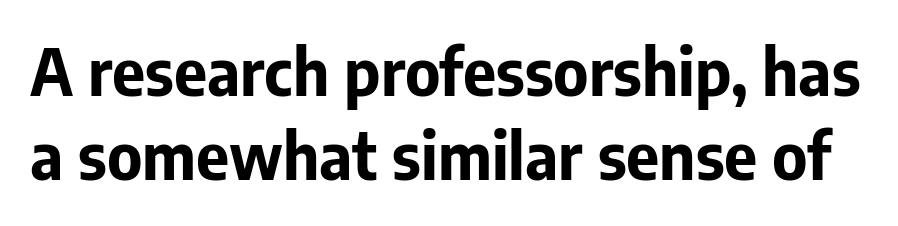
The image shows 64 px bold sans-serif type, upright; set normal line spacing (1.32x), normal letter spacing, not underlined; low stroke contrast and a medium x-height.
